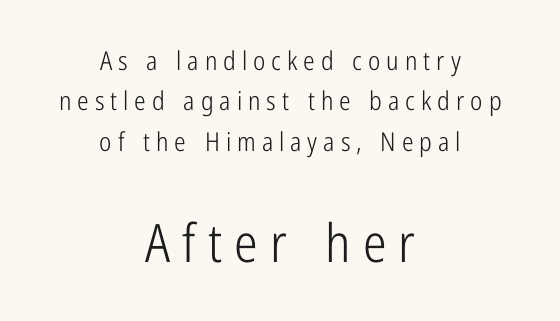
Q: Is the text bold? A: No.
Q: Is the text italic (slanted)? A: No, it is upright.
Q: Is the typeface a serif or a sans-serif typeface? A: Sans-serif.
Q: Is the text underlined? A: No.
Q: How is the paragraph aligned? A: Centered.
Q: Is the spacing between letters normal or unusually wide? A: Unusually wide.
Q: Is the spacing between lines tight, normal or loose? A: Normal.
Q: Which block of text is set in a larger size, the first (top) or the second (bottom)? A: The second (bottom) one.
Q: Width (condensed, normal, or wide)? A: Condensed.
Q: Stroke contrast? A: Low.
Q: x-height? A: Medium.
Q: Monospaced? A: No.
